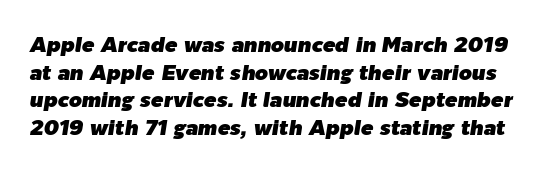
The image shows 21 px text type, italic (leaning right); set normal line spacing (1.32x), normal letter spacing, not underlined.
